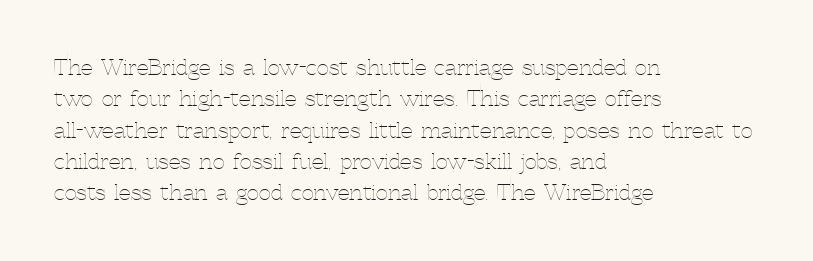
The image shows 21 px text type, upright; set left-aligned, normal line spacing (1.49x), normal letter spacing, not underlined.
